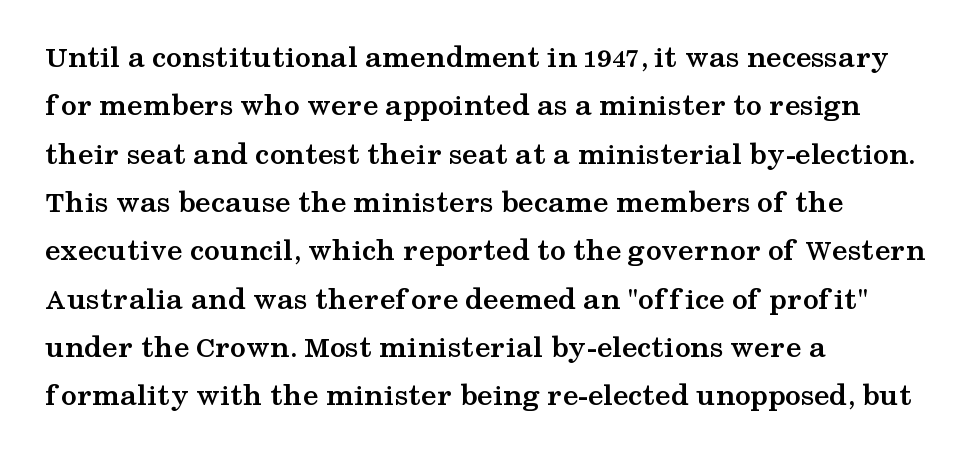
{"serif": "yes", "italic": "no", "bold": "yes", "weight": "semibold", "width": "wide", "stroke_contrast": "medium", "x_height": "medium", "monospaced": "no", "underline": "no", "align": "left", "line_spacing": "normal", "line_spacing_ratio": 1.51, "letter_spacing": "normal", "letter_spacing_em": 0.0, "glyph_px": 32}
